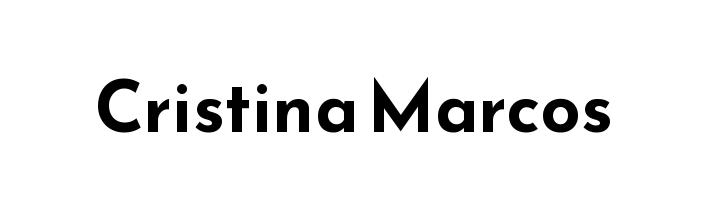
Q: Is the text bold? A: Yes.
Q: Is the text italic (slanted)? A: No, it is upright.
Q: Is the typeface a serif or a sans-serif typeface? A: Sans-serif.
Q: Is the text underlined? A: No.
Q: Is the spacing between letters normal or unusually wide? A: Normal.
Q: Width (condensed, normal, or wide)? A: Wide.
Q: Stroke contrast? A: Low.
Q: x-height? A: Small.
Q: Monospaced? A: No.
